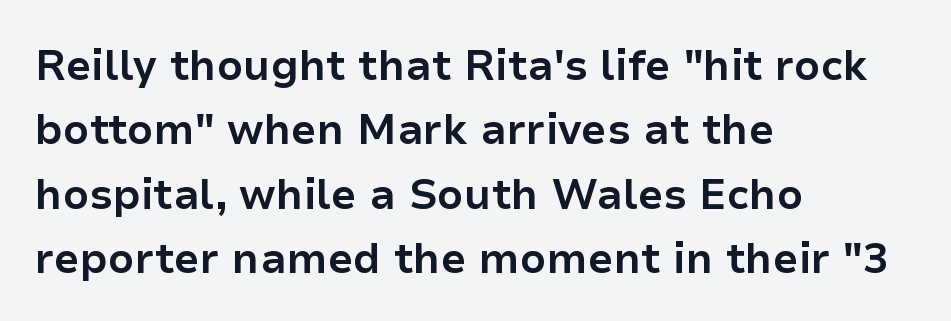
The image shows 42 px bold sans-serif type, upright; set left-aligned, normal line spacing (1.53x), normal letter spacing, not underlined; low stroke contrast and a medium x-height.
